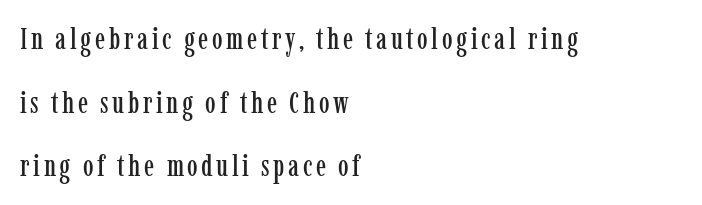
Q: Is the text italic (slanted)? A: No, it is upright.
Q: Is the typeface a serif or a sans-serif typeface? A: Serif.
Q: Is the text underlined? A: No.
Q: How is the paragraph aligned? A: Left-aligned.
Q: Is the spacing between lines tight, normal or loose? A: Loose.
Q: Width (condensed, normal, or wide)? A: Condensed.
Q: Stroke contrast? A: Low.
Q: x-height? A: Medium.
Q: Monospaced? A: No.
